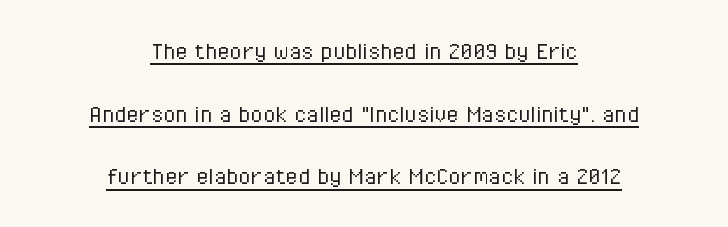
{"serif": "no", "italic": "no", "bold": "no", "weight": "light", "width": "condensed", "stroke_contrast": "low", "x_height": "medium", "monospaced": "no", "underline": "yes", "align": "center", "line_spacing": "loose", "line_spacing_ratio": 2.24, "letter_spacing": "normal", "letter_spacing_em": 0.0, "glyph_px": 28}
